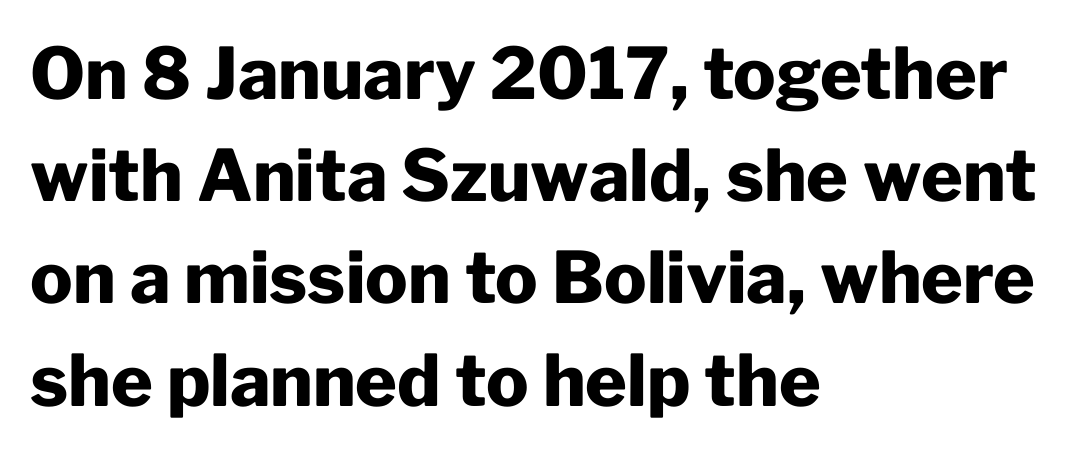
{"serif": "no", "italic": "no", "bold": "yes", "weight": "heavy", "width": "normal", "stroke_contrast": "low", "x_height": "medium", "monospaced": "no", "underline": "no", "align": "left", "line_spacing": "normal", "line_spacing_ratio": 1.44, "letter_spacing": "normal", "letter_spacing_em": 0.0, "glyph_px": 71}
